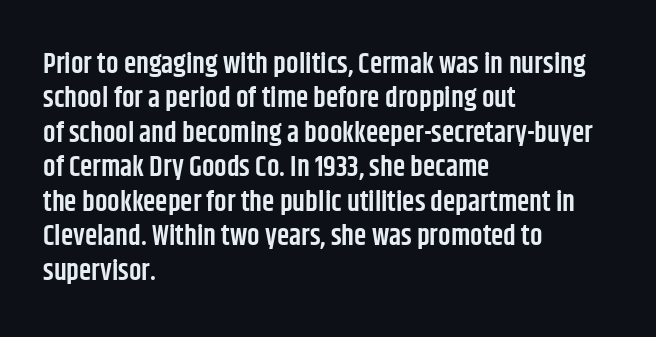
The image shows 28 px semibold, condensed sans-serif type, upright; set left-aligned, line spacing 1.23x, normal letter spacing, not underlined; low stroke contrast and a large x-height.
